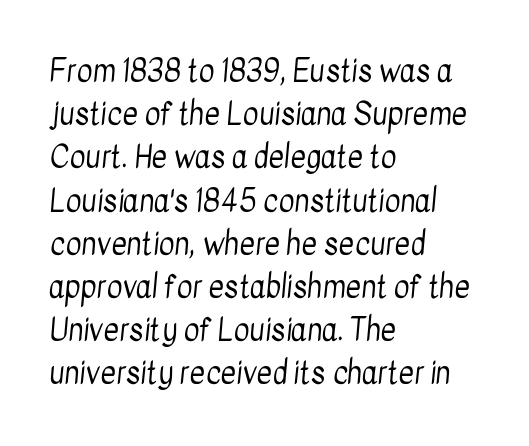
{"serif": "no", "bold": "no", "weight": "regular", "width": "condensed", "stroke_contrast": "low", "x_height": "medium", "monospaced": "no", "underline": "no", "align": "left", "line_spacing": "normal", "line_spacing_ratio": 1.44, "letter_spacing": "normal", "letter_spacing_em": 0.0, "glyph_px": 30}
